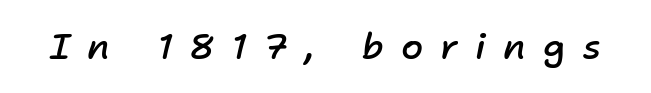
{"italic": "yes", "lean": "right", "slant_degrees": 11, "bold": "semi", "weight": "semibold", "width": "normal", "stroke_contrast": "low", "x_height": "medium", "monospaced": "no", "underline": "no", "letter_spacing": "wide", "letter_spacing_em": 0.48, "glyph_px": 36}
